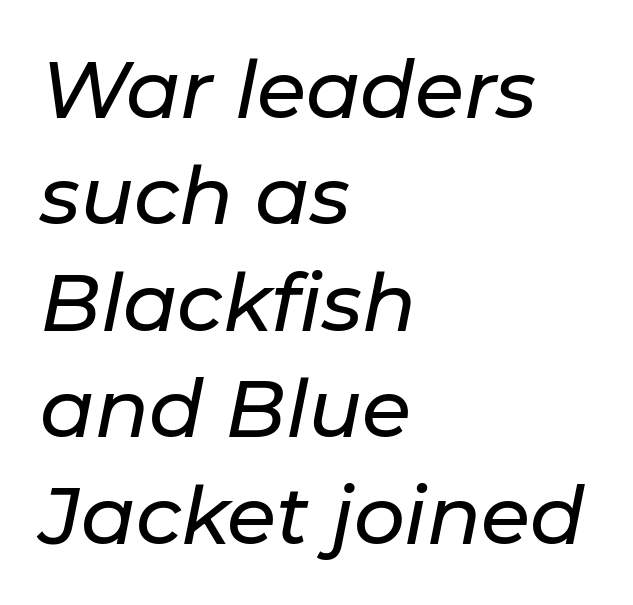
Is this a fixed-width face? No — the glyphs have proportional, varying widths. Evenly set lines give the paragraph a standard silhouette. Casual observation: everything's shoved over to the left. An italicized treatment has been applied to the whole sample.
